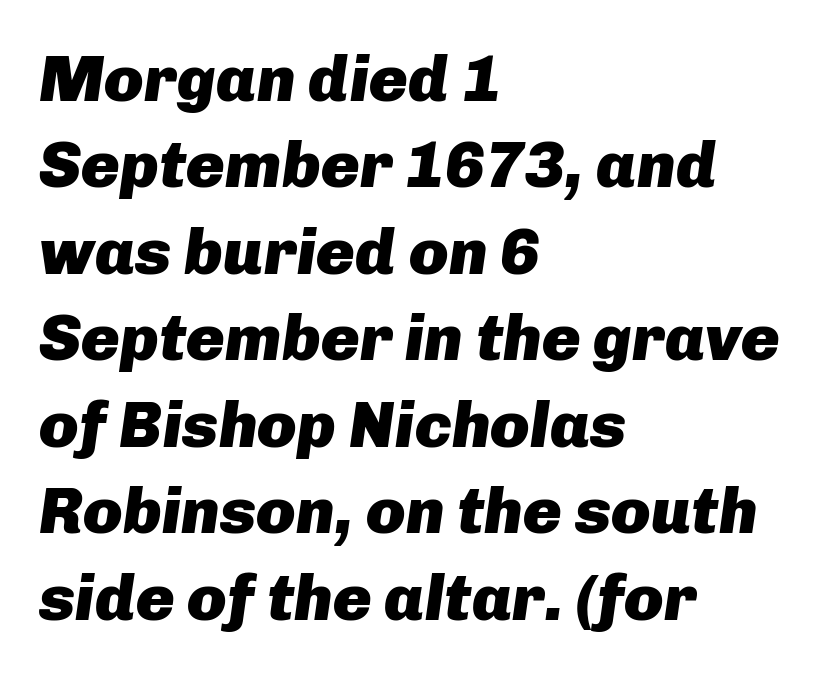
Q: Is the text bold? A: Yes.
Q: Is the text italic (slanted)? A: Yes, it leans right by about 8 degrees.
Q: Is the text underlined? A: No.
Q: How is the paragraph aligned? A: Left-aligned.
Q: Is the spacing between letters normal or unusually wide? A: Normal.
Q: Is the spacing between lines tight, normal or loose? A: Normal.
Q: Width (condensed, normal, or wide)? A: Normal.
Q: Stroke contrast? A: Low.
Q: x-height? A: Medium.
Q: Monospaced? A: No.
